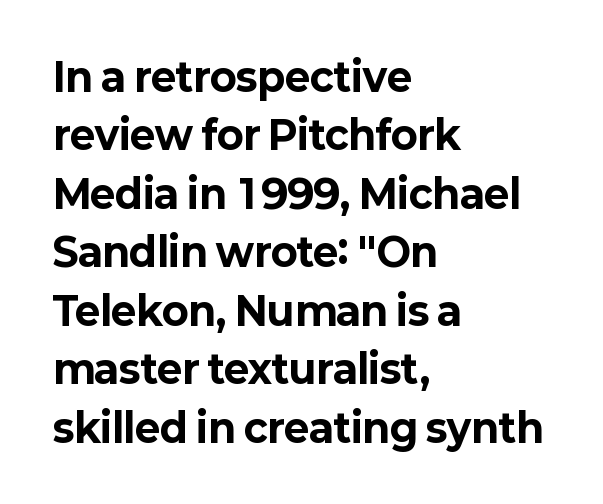
In terms of leading, this rendering sits right in the middle. The type sits square on the baseline with zero lean. A sans-serif font was chosen for this passage. Teacher's note: observe the even left margin — that is flush-left alignment. This sample uses plain, unmodified letter spacing. This sample has the flowing, uneven cadence of proportional lettering.
